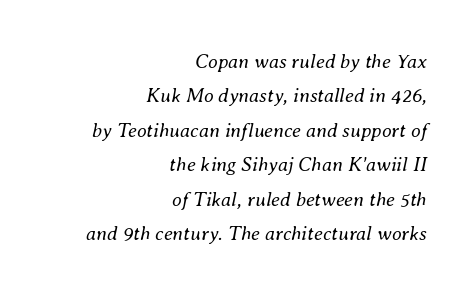
{"italic": "yes", "lean": "right", "slant_degrees": 8, "bold": "no", "underline": "no", "align": "right", "line_spacing_ratio": 1.72, "letter_spacing": "normal", "letter_spacing_em": 0.0, "glyph_px": 20}
